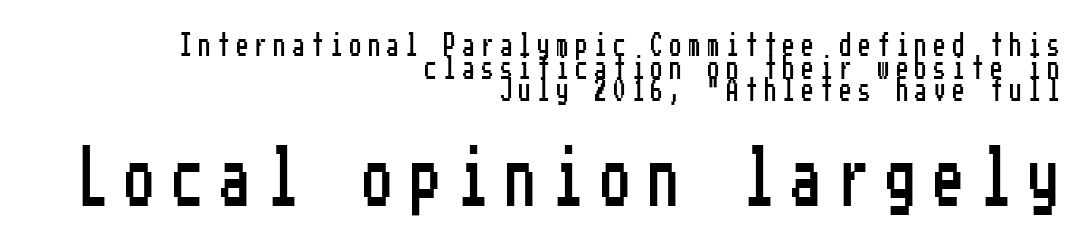
The image shows 58 px condensed sans-serif type, upright; set right-aligned, tight line spacing (0.98x), unusually wide letter spacing (+0.32 em), not underlined; the second (bottom) block is 2.52x larger; low stroke contrast and a medium x-height.
